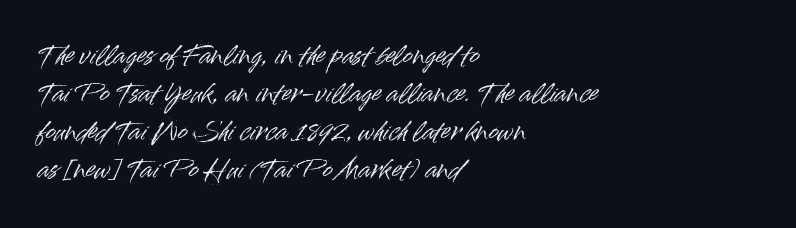
Q: Is the text italic (slanted)? A: Yes.
Q: Is the text underlined? A: No.
Q: How is the paragraph aligned? A: Left-aligned.
Q: Is the spacing between letters normal or unusually wide? A: Normal.
Q: Is the spacing between lines tight, normal or loose? A: Normal.
